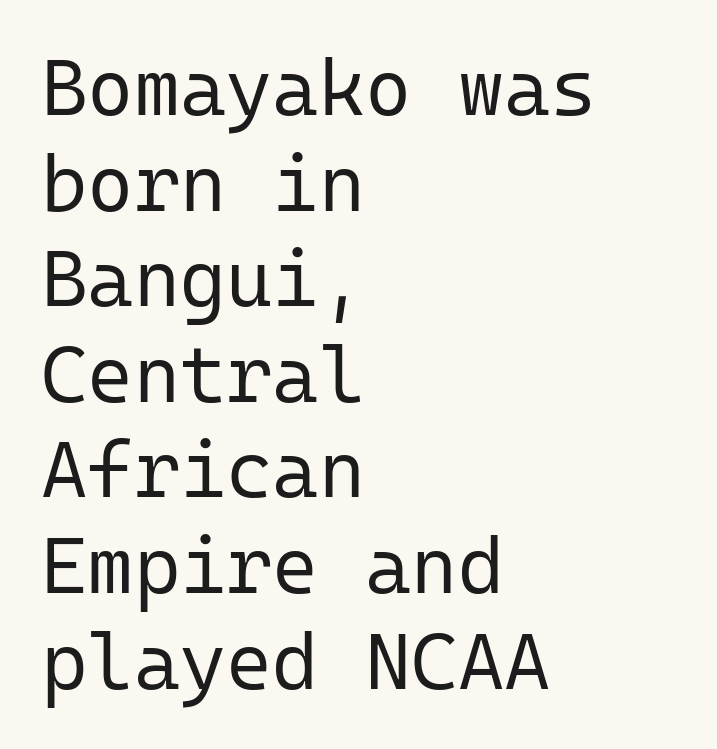
Q: Is the text bold? A: No.
Q: Is the text italic (slanted)? A: No, it is upright.
Q: Is the typeface a serif or a sans-serif typeface? A: Sans-serif.
Q: Is the text underlined? A: No.
Q: How is the paragraph aligned? A: Left-aligned.
Q: Is the spacing between letters normal or unusually wide? A: Normal.
Q: Width (condensed, normal, or wide)? A: Normal.
Q: Stroke contrast? A: Low.
Q: x-height? A: Medium.
Q: Monospaced? A: Yes.
